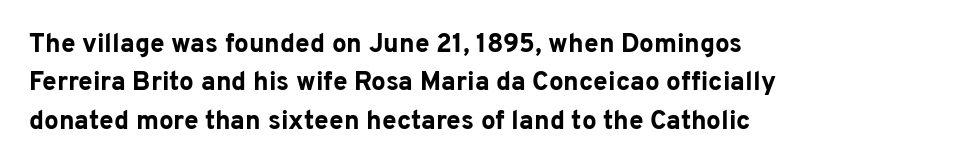
{"italic": "no", "bold": "yes", "underline": "no", "align": "left", "line_spacing": "normal", "line_spacing_ratio": 1.48, "letter_spacing": "normal", "letter_spacing_em": 0.0, "glyph_px": 26}
